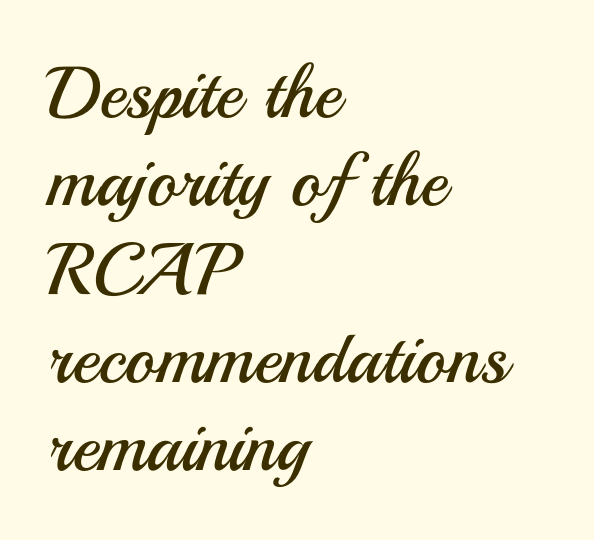
{"serif": "no", "bold": "no", "weight": "regular", "width": "normal", "stroke_contrast": "medium", "x_height": "small", "monospaced": "no", "underline": "no", "align": "left", "line_spacing_ratio": 1.21, "letter_spacing": "normal", "letter_spacing_em": 0.0, "glyph_px": 73}
